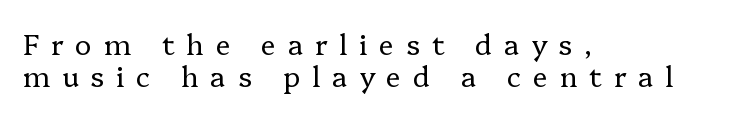
The image shows 28 px regular-weight serif type, upright; set left-aligned, line spacing 1.16x, unusually wide letter spacing (+0.42 em), not underlined; low stroke contrast and a medium x-height.
